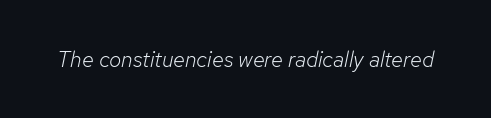
The image shows 22 px text type, italic (leaning right); set normal letter spacing, not underlined.
